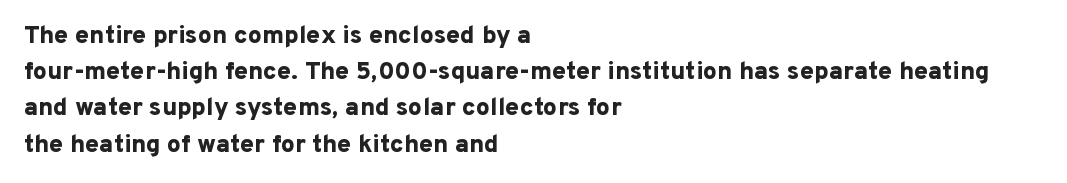
{"italic": "no", "bold": "yes", "underline": "no", "align": "left", "line_spacing": "normal", "line_spacing_ratio": 1.45, "letter_spacing": "normal", "letter_spacing_em": 0.0, "glyph_px": 25}
